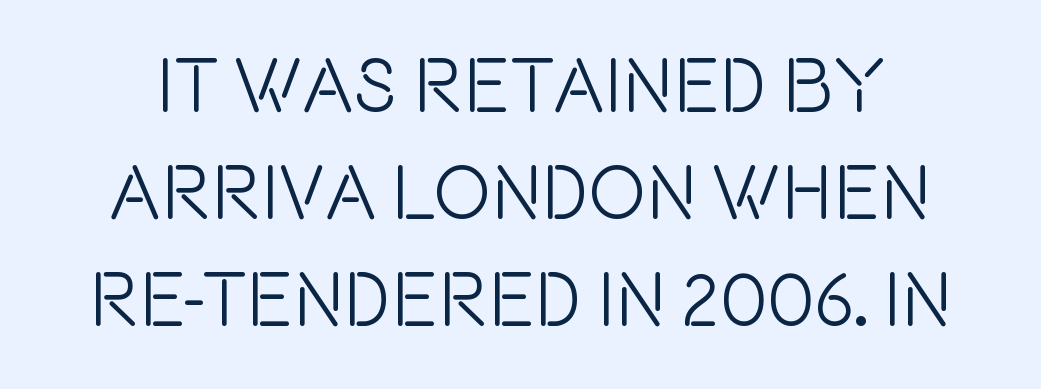
The image shows 77 px condensed sans-serif type, upright; set normal line spacing (1.39x), normal letter spacing, not underlined; a large x-height.
